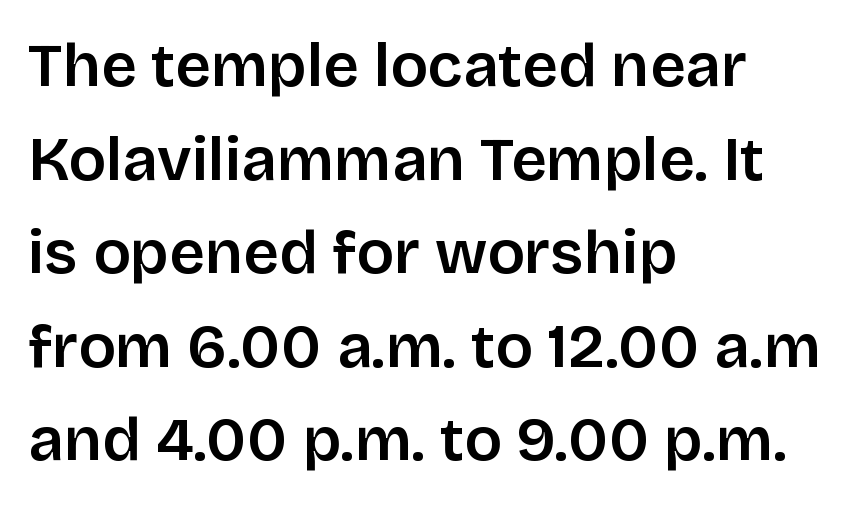
{"serif": "no", "italic": "no", "bold": "semi", "weight": "semibold", "width": "normal", "stroke_contrast": "low", "x_height": "large", "monospaced": "no", "underline": "no", "align": "left", "line_spacing": "normal", "line_spacing_ratio": 1.51, "letter_spacing": "normal", "letter_spacing_em": 0.0, "glyph_px": 62}
